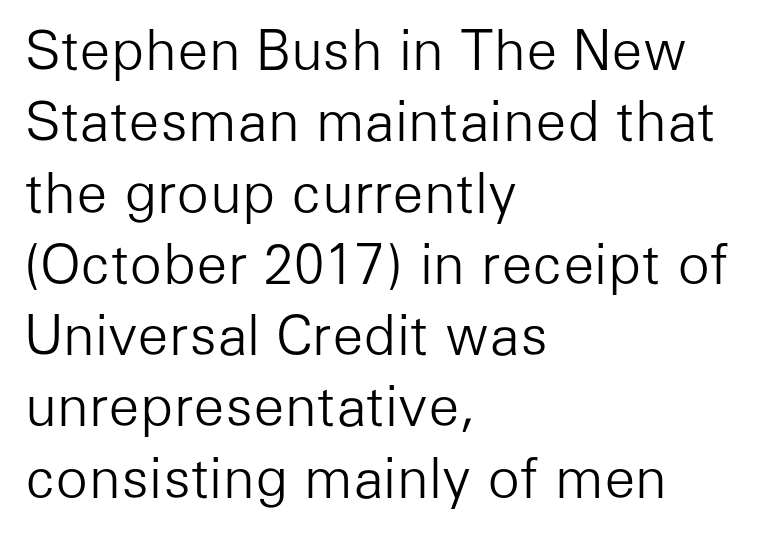
{"serif": "no", "italic": "no", "bold": "no", "weight": "light", "width": "normal", "stroke_contrast": "low", "x_height": "medium", "monospaced": "no", "underline": "no", "align": "left", "line_spacing": "normal", "line_spacing_ratio": 1.32, "letter_spacing": "normal", "letter_spacing_em": 0.0, "glyph_px": 54}
